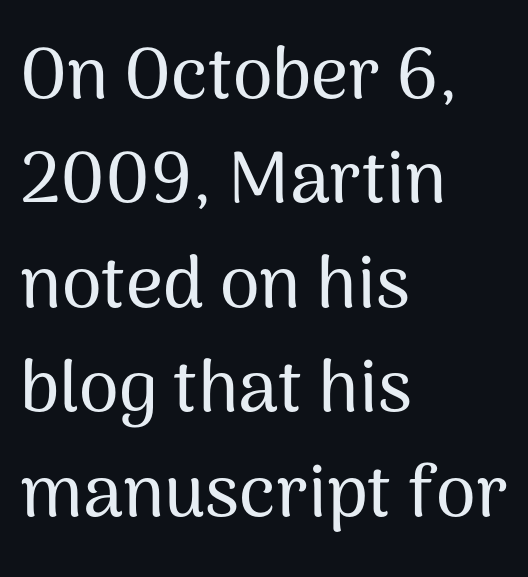
The image shows 72 px sans-serif type, upright; set left-aligned, normal line spacing (1.45x), normal letter spacing, not underlined; medium stroke contrast and a medium x-height.
